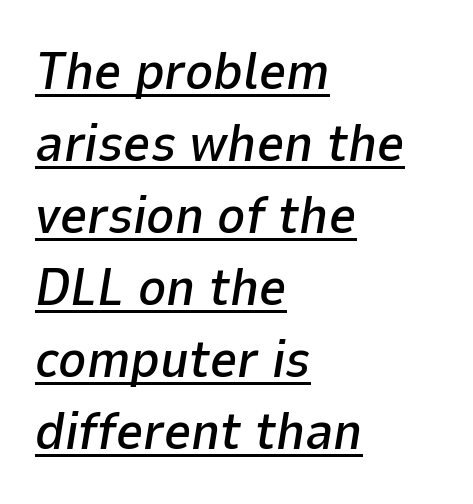
{"italic": "yes", "lean": "right", "slant_degrees": 9, "width": "normal", "stroke_contrast": "low", "x_height": "medium", "monospaced": "no", "underline": "yes", "align": "left", "line_spacing": "normal", "line_spacing_ratio": 1.36, "letter_spacing": "normal", "letter_spacing_em": 0.0, "glyph_px": 53}
